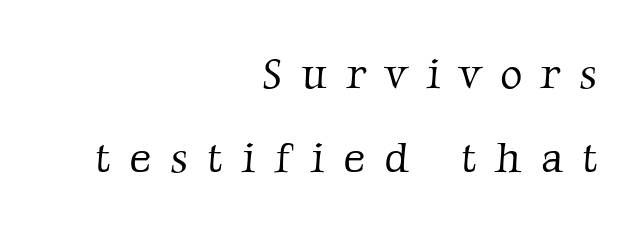
{"serif": "yes", "bold": "no", "weight": "light", "width": "normal", "stroke_contrast": "low", "x_height": "medium", "monospaced": "no", "underline": "no", "align": "right", "line_spacing": "loose", "line_spacing_ratio": 1.96, "letter_spacing": "wide", "letter_spacing_em": 0.44, "glyph_px": 43}
